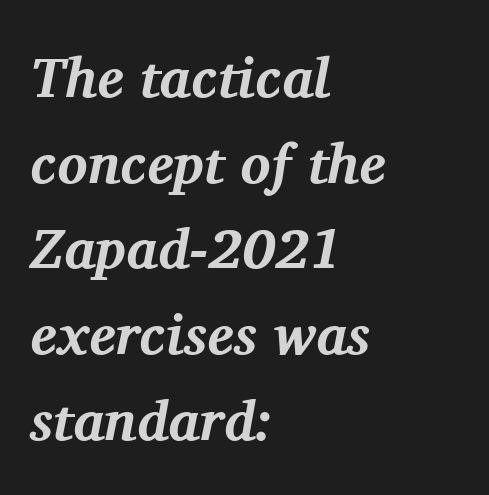
Q: Is the text bold? A: Yes.
Q: Is the text italic (slanted)? A: Yes, it leans right by about 11 degrees.
Q: Is the typeface a serif or a sans-serif typeface? A: Serif.
Q: Is the text underlined? A: No.
Q: How is the paragraph aligned? A: Left-aligned.
Q: Is the spacing between letters normal or unusually wide? A: Normal.
Q: Is the spacing between lines tight, normal or loose? A: Normal.
Q: Width (condensed, normal, or wide)? A: Normal.
Q: Stroke contrast? A: Medium.
Q: x-height? A: Medium.
Q: Monospaced? A: No.
